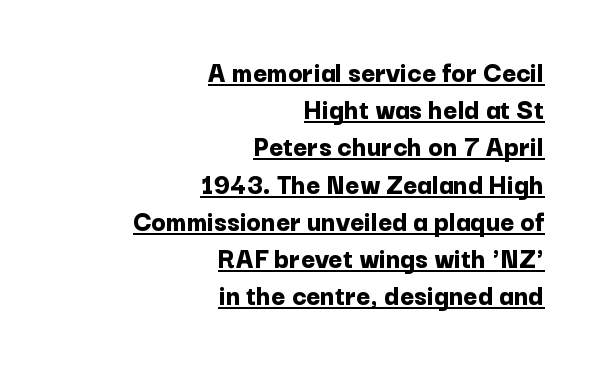
The image shows 30 px bold sans-serif type, upright; set right-aligned, line spacing 1.24x, normal letter spacing, underlined; low stroke contrast and a medium x-height.
